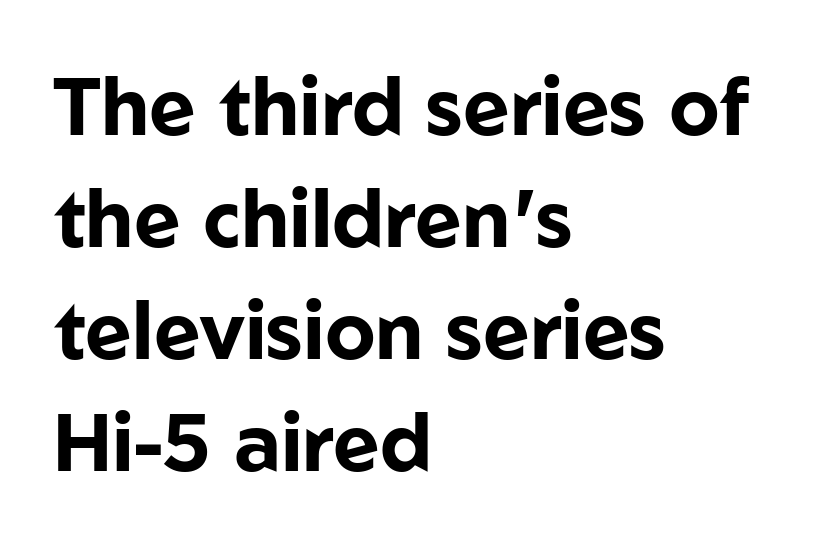
{"serif": "no", "italic": "no", "bold": "yes", "weight": "bold", "width": "normal", "stroke_contrast": "low", "x_height": "medium", "monospaced": "no", "underline": "no", "align": "left", "line_spacing": "normal", "line_spacing_ratio": 1.4, "letter_spacing": "normal", "letter_spacing_em": 0.0, "glyph_px": 80}
